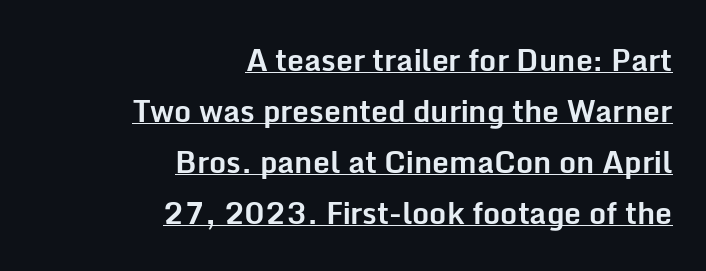
{"serif": "no", "italic": "no", "bold": "yes", "weight": "bold", "width": "normal", "stroke_contrast": "low", "x_height": "medium", "monospaced": "no", "underline": "yes", "align": "right", "line_spacing": "normal", "line_spacing_ratio": 1.7, "letter_spacing": "normal", "letter_spacing_em": 0.0, "glyph_px": 30}
